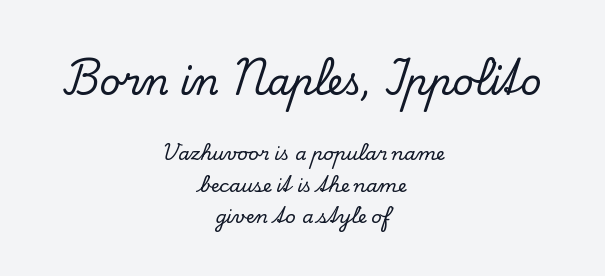
The image shows 36 px serif type; set centered, line spacing 1.74x, normal letter spacing, not underlined; the first (top) block is 2.0x larger; low stroke contrast and a small x-height.
